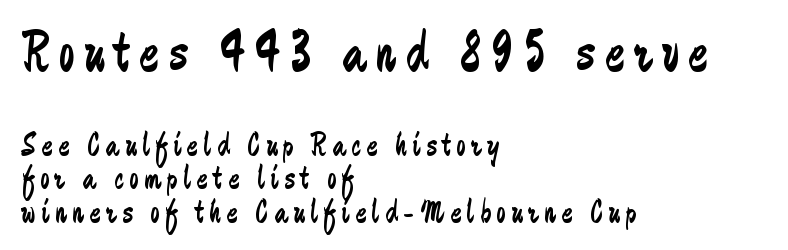
Q: Is the text bold? A: No.
Q: Is the text italic (slanted)? A: Yes.
Q: Is the typeface a serif or a sans-serif typeface? A: Sans-serif.
Q: Is the text underlined? A: No.
Q: How is the paragraph aligned? A: Left-aligned.
Q: Is the spacing between lines tight, normal or loose? A: Tight.
Q: Which block of text is set in a larger size, the first (top) or the second (bottom)? A: The first (top) one.
Q: Width (condensed, normal, or wide)? A: Condensed.
Q: Stroke contrast? A: Low.
Q: x-height? A: Medium.
Q: Monospaced? A: No.
